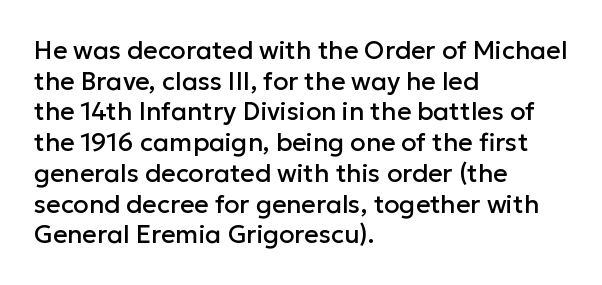
The image shows 25 px text type, upright; set left-aligned, line spacing 1.23x, normal letter spacing, not underlined.
